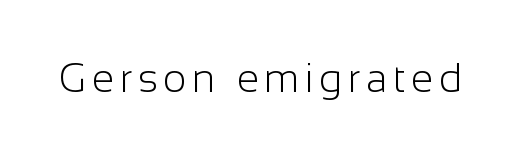
Think of a printed novel: that variable character pitch is what you see here. No italicization has been applied; the sample stays upright. The cut favours lightness, reaching ordinary text weight at its darkest. The strip under each line holds only bare page. Each letter's strokes conclude bluntly, with no projecting serifs.
